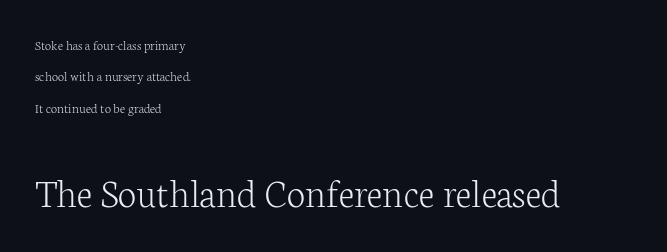
The image shows 42 px light serif type, upright; set left-aligned, loose line spacing (2.24x), normal letter spacing, not underlined; the second (bottom) block is 3.0x larger; low stroke contrast and a medium x-height.
